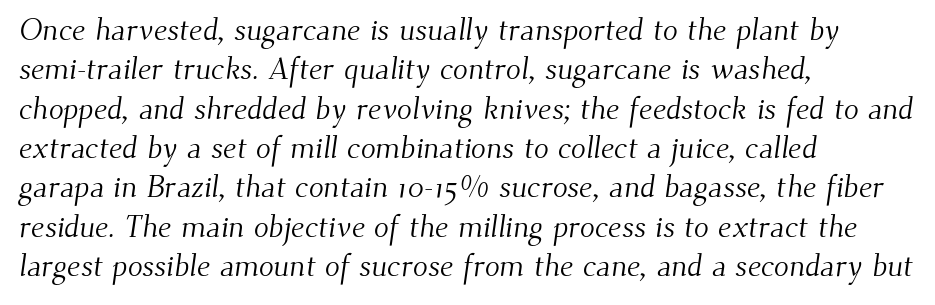
Beneath every word, the page is bare. Is this a fixed-width face? No — the glyphs have proportional, varying widths. Line beginnings align vertically; line endings do not. Honestly, the row spacing looks completely unremarkable. To sum up the face: it has serifs.
